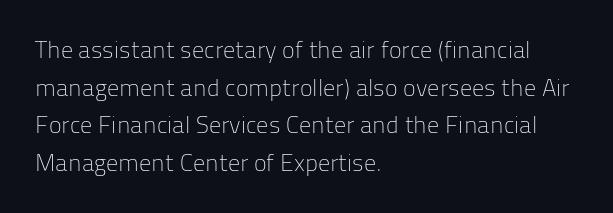
The image shows 24 px text type, upright; set left-aligned, normal line spacing (1.57x), normal letter spacing, not underlined.
